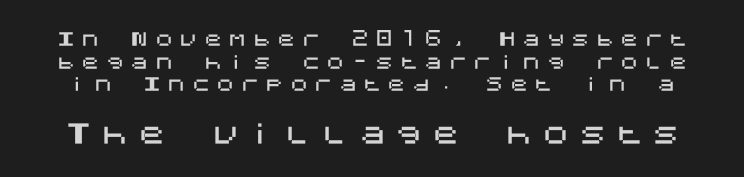
The image shows 27 px text type, upright; set normal line spacing (1.26x), unusually wide letter spacing (+0.36 em), not underlined; the second (bottom) block is 1.5x larger.
